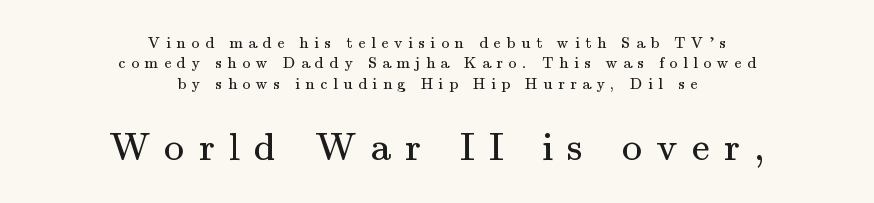
Q: Is the text bold? A: No.
Q: Is the text italic (slanted)? A: No, it is upright.
Q: Is the typeface a serif or a sans-serif typeface? A: Serif.
Q: Is the text underlined? A: No.
Q: How is the paragraph aligned? A: Centered.
Q: Is the spacing between letters normal or unusually wide? A: Unusually wide.
Q: Is the spacing between lines tight, normal or loose? A: Normal.
Q: Which block of text is set in a larger size, the first (top) or the second (bottom)? A: The second (bottom) one.
Q: Width (condensed, normal, or wide)? A: Normal.
Q: Stroke contrast? A: Medium.
Q: x-height? A: Small.
Q: Monospaced? A: No.
